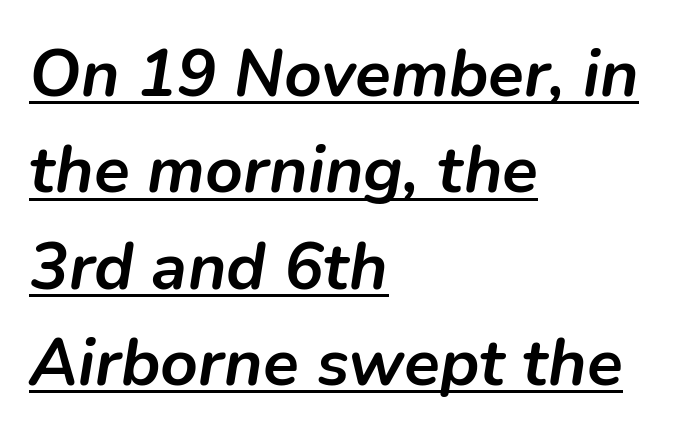
{"italic": "yes", "lean": "right", "slant_degrees": 9, "bold": "yes", "weight": "semibold", "width": "normal", "stroke_contrast": "low", "x_height": "medium", "monospaced": "no", "underline": "yes", "align": "left", "line_spacing": "normal", "line_spacing_ratio": 1.46, "letter_spacing": "normal", "letter_spacing_em": 0.0, "glyph_px": 66}
